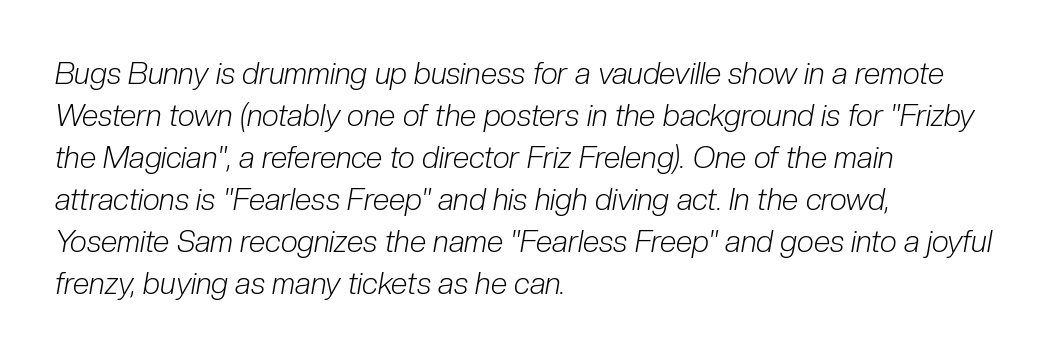
The image shows 30 px light, condensed type, italic (leaning right); set left-aligned, normal line spacing (1.4x), normal letter spacing, not underlined; low stroke contrast and a medium x-height.
